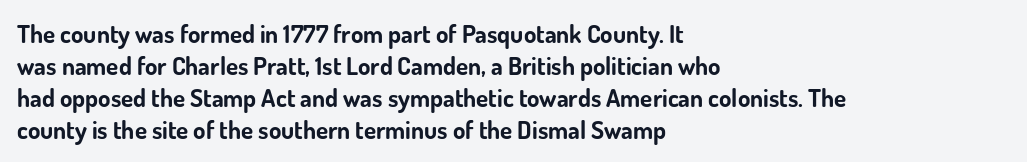
The typesetter chose a ragged-right arrangement here. The line texture is even and compact thanks to regular tracking. Summary of weight: heavy, a full bold. Vertically, the passage feels balanced, rows spaced as you'd expect. In terms of posture, this sample is upright.
